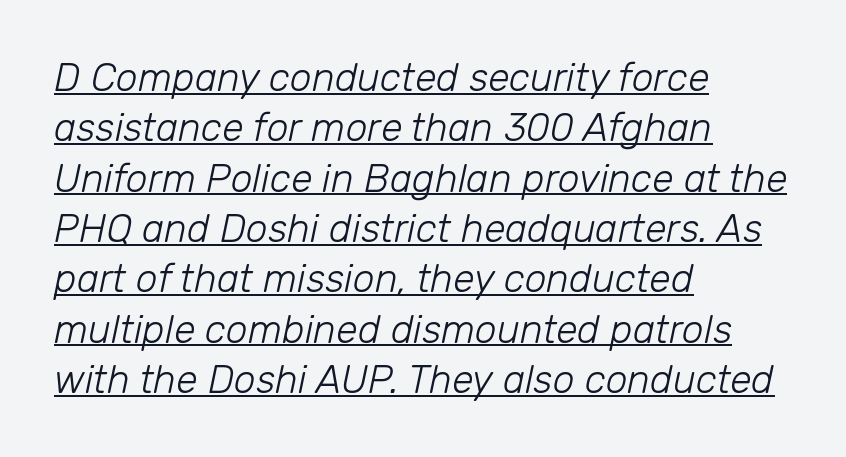
{"italic": "yes", "lean": "right", "slant_degrees": 12, "bold": "no", "weight": "light", "width": "normal", "stroke_contrast": "low", "x_height": "medium", "monospaced": "no", "underline": "yes", "align": "left", "line_spacing": "normal", "line_spacing_ratio": 1.29, "letter_spacing": "normal", "letter_spacing_em": 0.0, "glyph_px": 39}
